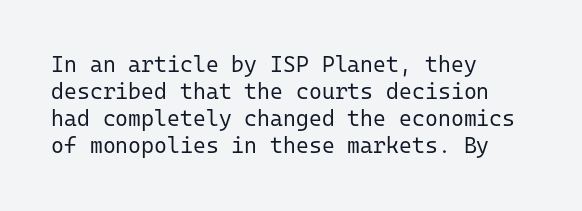
The image shows 22 px text type, upright; set left-aligned, line spacing 1.23x, normal letter spacing, not underlined.
